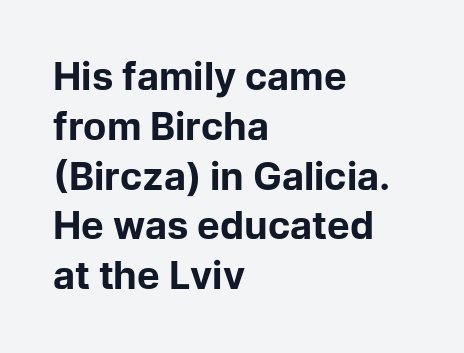
The image shows 38 px bold sans-serif type, upright; set left-aligned, normal line spacing (1.31x), normal letter spacing, not underlined; low stroke contrast and a medium x-height.
